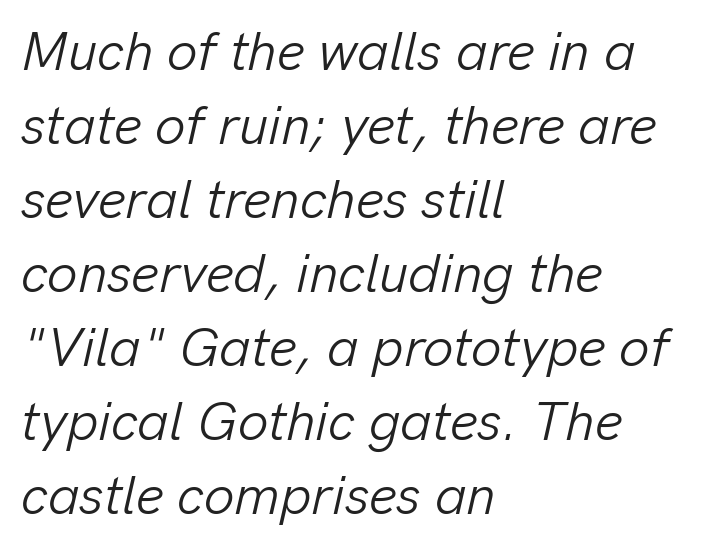
The image shows 54 px light type, italic (leaning right); set left-aligned, normal line spacing (1.37x), normal letter spacing, not underlined; low stroke contrast and a medium x-height.
